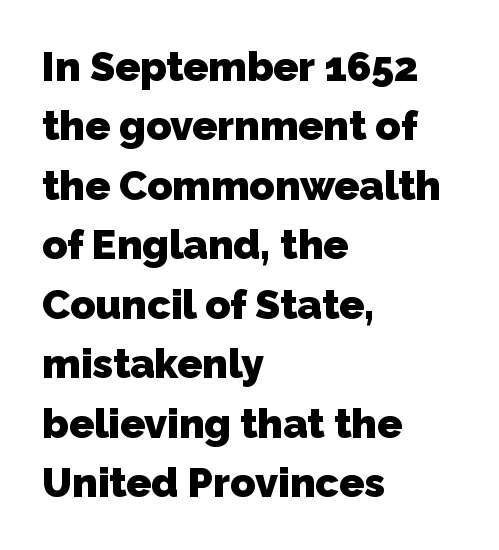
Q: Is the text bold? A: Yes.
Q: Is the typeface a serif or a sans-serif typeface? A: Sans-serif.
Q: Is the text underlined? A: No.
Q: How is the paragraph aligned? A: Left-aligned.
Q: Is the spacing between letters normal or unusually wide? A: Normal.
Q: Is the spacing between lines tight, normal or loose? A: Normal.
Q: Width (condensed, normal, or wide)? A: Normal.
Q: Stroke contrast? A: Low.
Q: x-height? A: Medium.
Q: Monospaced? A: No.
